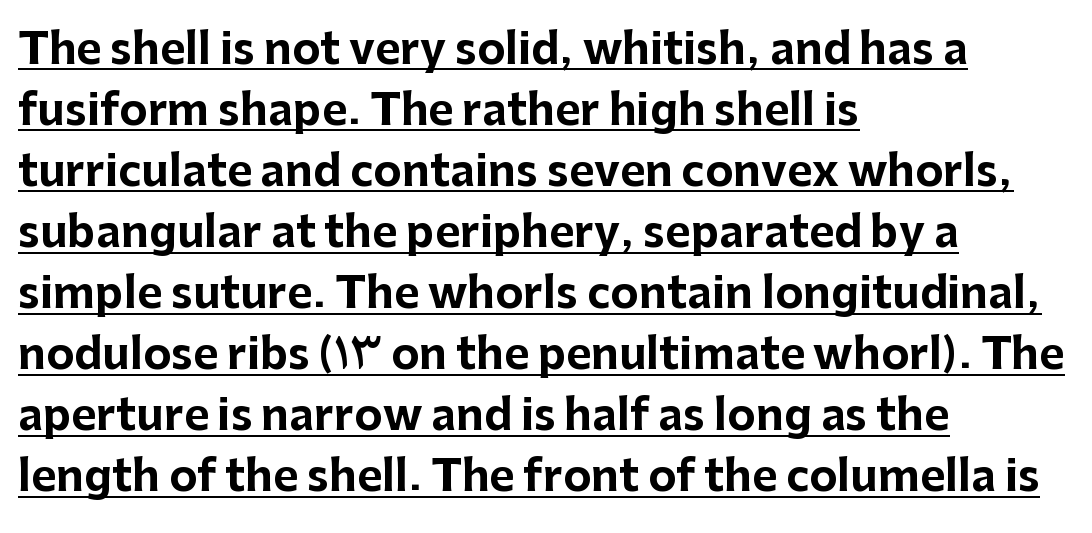
Q: Is the text bold? A: Yes.
Q: Is the text italic (slanted)? A: No, it is upright.
Q: Is the typeface a serif or a sans-serif typeface? A: Sans-serif.
Q: Is the text underlined? A: Yes.
Q: How is the paragraph aligned? A: Left-aligned.
Q: Is the spacing between letters normal or unusually wide? A: Normal.
Q: Is the spacing between lines tight, normal or loose? A: Normal.
Q: Width (condensed, normal, or wide)? A: Normal.
Q: Stroke contrast? A: Low.
Q: x-height? A: Medium.
Q: Monospaced? A: No.
